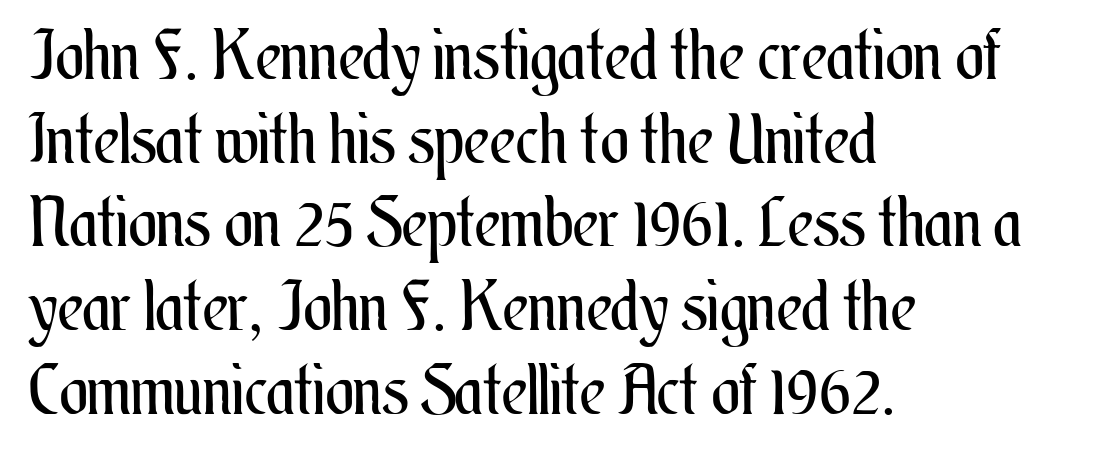
{"italic": "no", "bold": "no", "weight": "regular", "width": "condensed", "stroke_contrast": "medium", "x_height": "small", "monospaced": "no", "underline": "no", "align": "left", "line_spacing_ratio": 1.23, "letter_spacing": "normal", "letter_spacing_em": 0.0, "glyph_px": 68}
